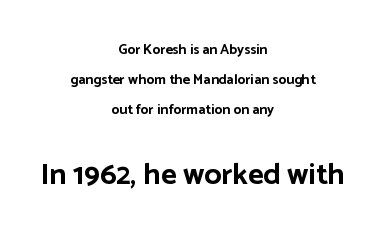
Q: Is the text bold? A: Yes.
Q: Is the text italic (slanted)? A: No, it is upright.
Q: Is the typeface a serif or a sans-serif typeface? A: Sans-serif.
Q: Is the text underlined? A: No.
Q: How is the paragraph aligned? A: Centered.
Q: Is the spacing between letters normal or unusually wide? A: Normal.
Q: Is the spacing between lines tight, normal or loose? A: Loose.
Q: Which block of text is set in a larger size, the first (top) or the second (bottom)? A: The second (bottom) one.
Q: Width (condensed, normal, or wide)? A: Normal.
Q: Stroke contrast? A: Low.
Q: x-height? A: Medium.
Q: Monospaced? A: No.
